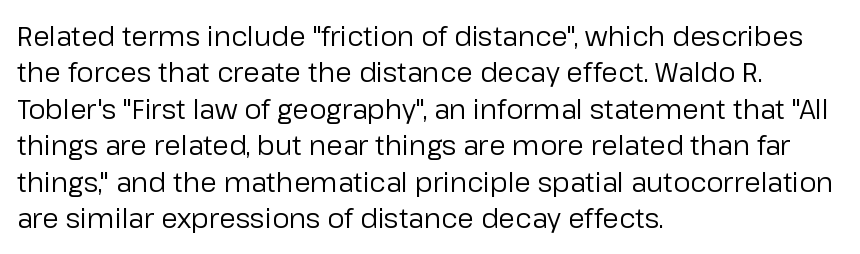
{"italic": "no", "bold": "no", "underline": "no", "align": "left", "line_spacing": "normal", "line_spacing_ratio": 1.35, "letter_spacing": "normal", "letter_spacing_em": 0.0, "glyph_px": 27}
